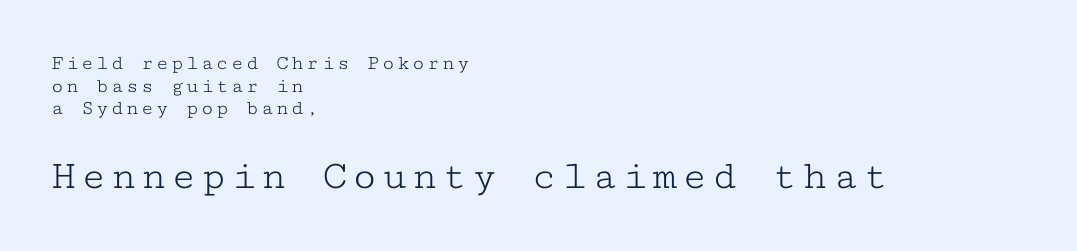
The image shows 42 px light, wide serif type, upright, monospaced; set left-aligned, tight line spacing (1.08x), not underlined; the second (bottom) block is 2.0x larger; low stroke contrast and a medium x-height.
